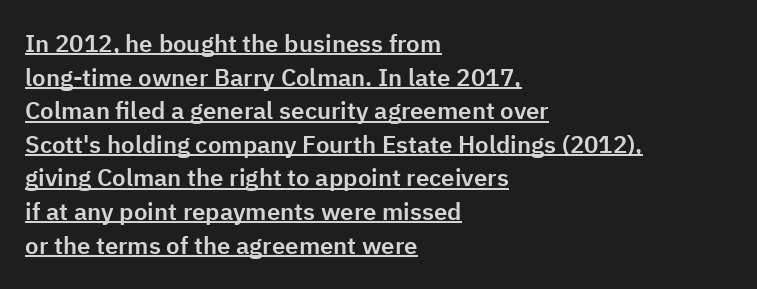
{"italic": "no", "underline": "yes", "align": "left", "line_spacing": "normal", "line_spacing_ratio": 1.4, "letter_spacing": "normal", "letter_spacing_em": 0.0, "glyph_px": 24}
